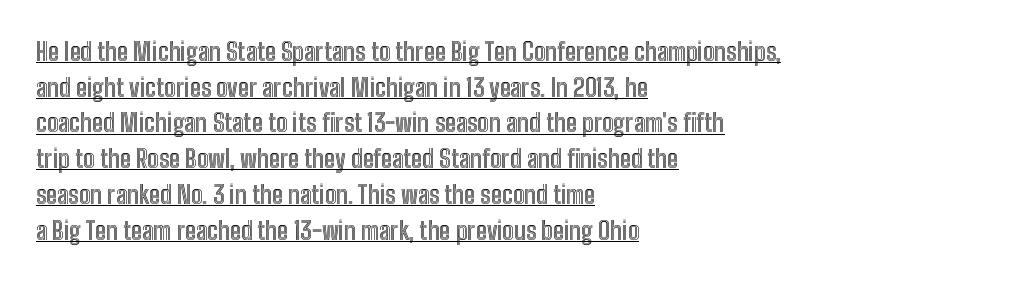
{"italic": "no", "underline": "yes", "align": "left", "line_spacing": "normal", "line_spacing_ratio": 1.43, "letter_spacing": "normal", "letter_spacing_em": 0.0, "glyph_px": 25}
